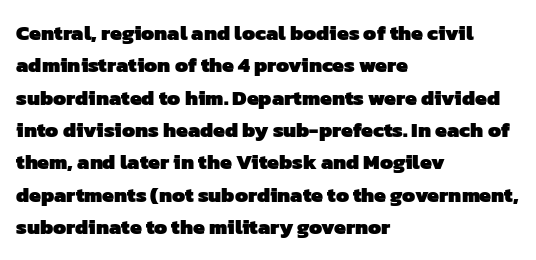
Q: Is the text bold? A: Yes.
Q: Is the text underlined? A: No.
Q: How is the paragraph aligned? A: Left-aligned.
Q: Is the spacing between letters normal or unusually wide? A: Normal.
Q: Is the spacing between lines tight, normal or loose? A: Normal.
